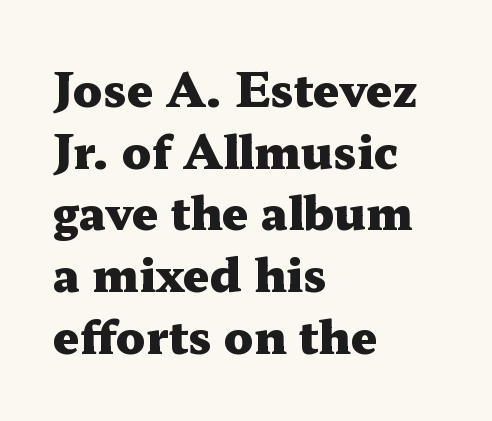
{"serif": "yes", "italic": "no", "bold": "yes", "weight": "heavy", "width": "wide", "stroke_contrast": "medium", "x_height": "medium", "monospaced": "no", "underline": "no", "align": "left", "line_spacing": "normal", "line_spacing_ratio": 1.34, "letter_spacing": "normal", "letter_spacing_em": 0.0, "glyph_px": 46}
